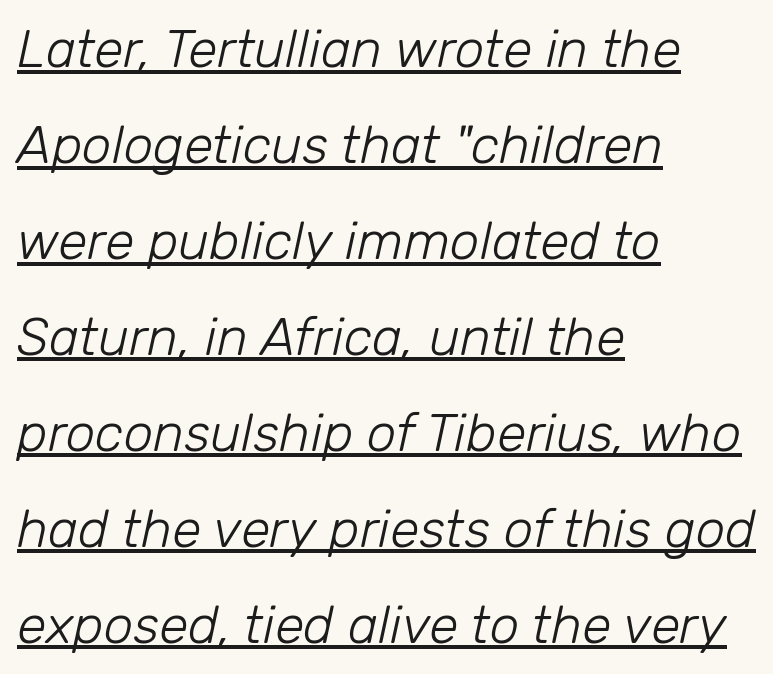
Note the varied advance widths — an 'i' is clearly narrower than an 'm'. Heft: none added — not bold. The typesetter has applied underlining to the passage shown. A classic flush-left, rag-right setting is used for this passage. The letters sit at their default tracking, neither squeezed nor spread. Looking at the ascenders, they clearly lean.
